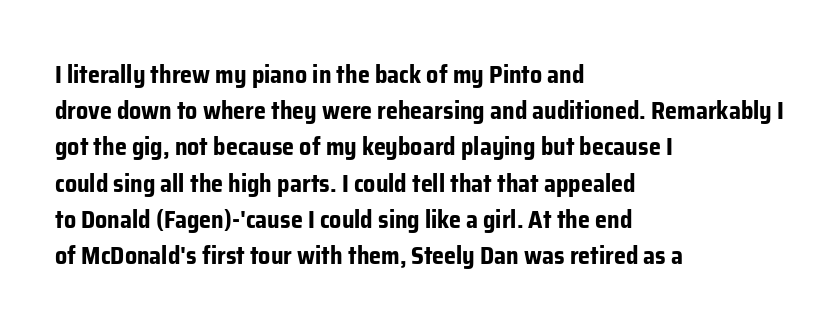
{"italic": "no", "bold": "yes", "underline": "no", "align": "left", "line_spacing": "normal", "line_spacing_ratio": 1.51, "letter_spacing": "normal", "letter_spacing_em": 0.0, "glyph_px": 24}
